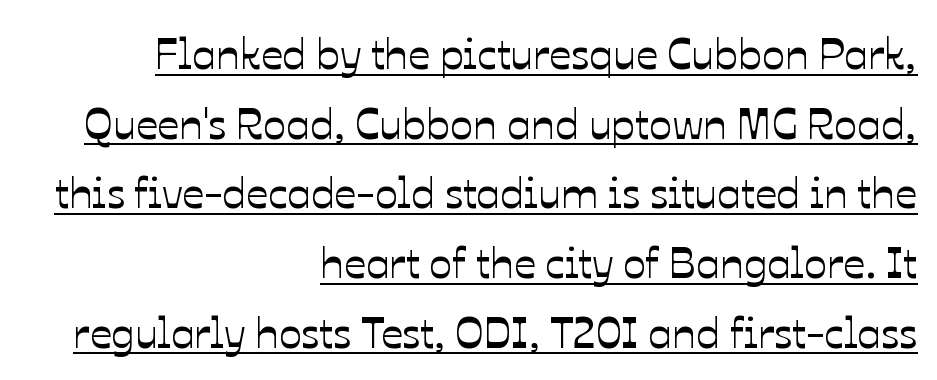
Honestly, the letter spacing is just normal — you wouldn't notice it. Underlining? Definitely there. Unlike italic type, these characters show no tilt at all. The typesetter chose a ragged-left arrangement here. Regarding leading, the lines here are spaced in the standard way. Spacing verdict: proportional, widths tailored to each character.
